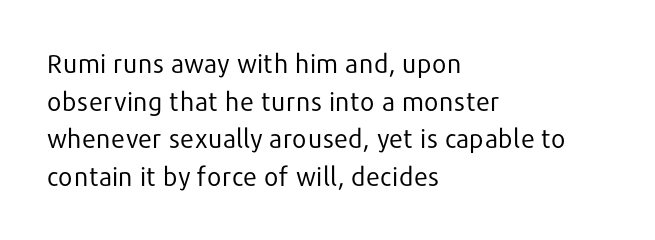
The image shows 26 px text type, upright; set left-aligned, normal line spacing (1.45x), normal letter spacing, not underlined.
